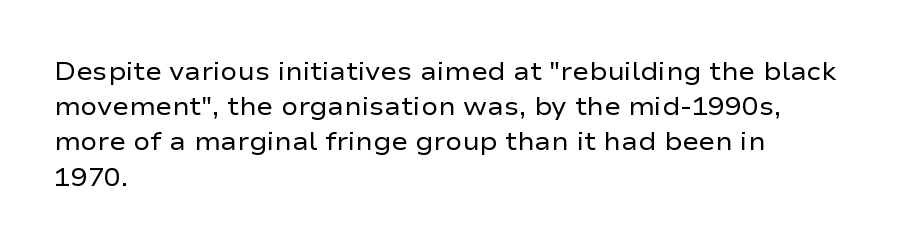
The image shows 25 px text type, upright; set left-aligned, normal line spacing (1.41x), normal letter spacing, not underlined.
